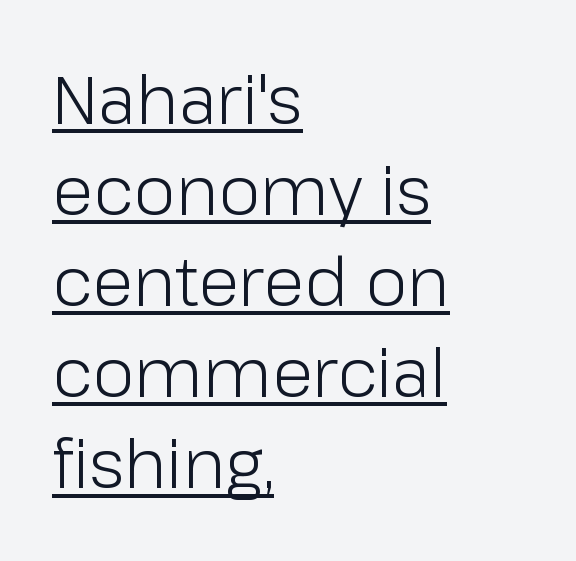
The image shows 67 px light sans-serif type, upright; set left-aligned, normal line spacing (1.36x), normal letter spacing, underlined; low stroke contrast and a medium x-height.
